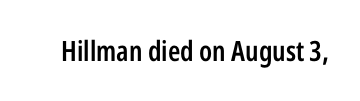
The passage shown is typed in a proportional face where columns would drift. Posture: straight, roman, zero tilt. Regarding serifs, this sample does without them. The glyphs have the mass of a demibold cut, below bold. Standard letterfit; no display-style spreading of the glyphs. The passage shown is not underscored anywhere.
